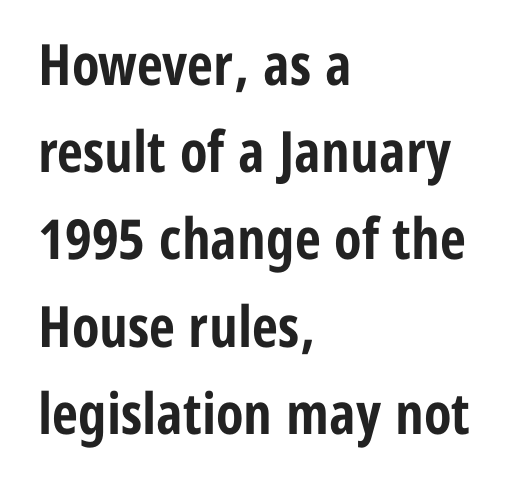
{"serif": "no", "italic": "no", "bold": "yes", "weight": "bold", "width": "condensed", "stroke_contrast": "low", "x_height": "medium", "monospaced": "no", "underline": "no", "align": "left", "line_spacing": "normal", "line_spacing_ratio": 1.53, "letter_spacing": "normal", "letter_spacing_em": 0.0, "glyph_px": 57}
